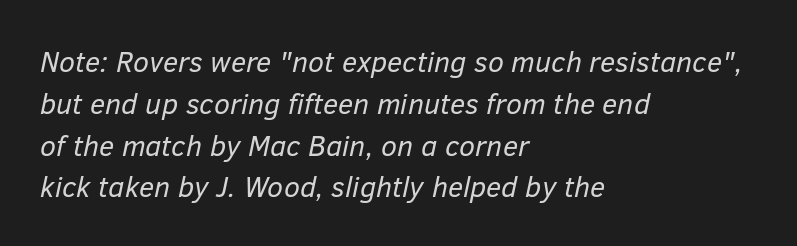
{"italic": "yes", "lean": "right", "slant_degrees": 12, "bold": "no", "weight": "regular", "width": "normal", "stroke_contrast": "low", "x_height": "medium", "monospaced": "no", "underline": "no", "align": "left", "line_spacing": "normal", "line_spacing_ratio": 1.44, "letter_spacing": "normal", "letter_spacing_em": 0.0, "glyph_px": 29}
